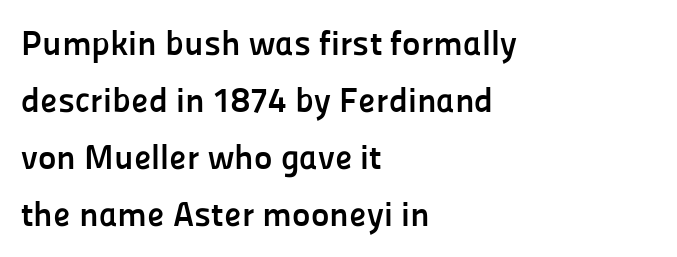
The image shows 35 px semibold sans-serif type, upright; set left-aligned, normal line spacing (1.63x), normal letter spacing, not underlined; low stroke contrast and a medium x-height.
